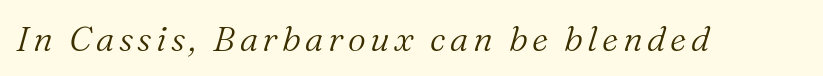
The image shows 35 px light serif type, italic (leaning right); set not underlined; medium stroke contrast and a medium x-height.
